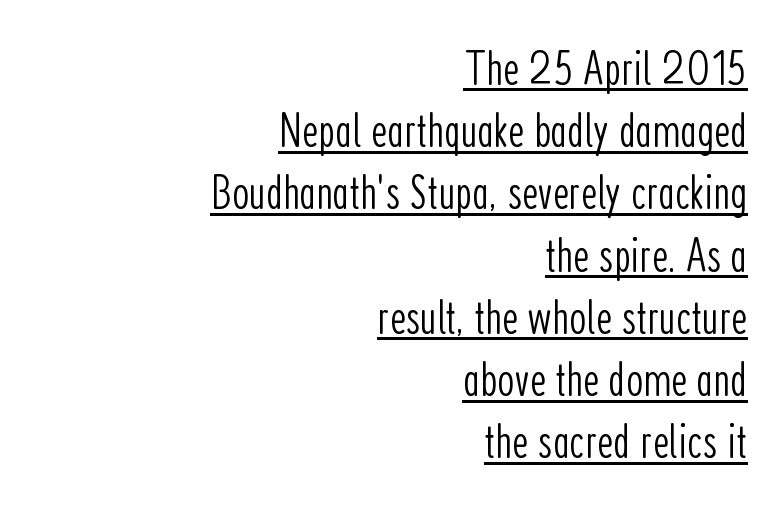
The image shows 49 px light, condensed sans-serif type, upright; set right-aligned, normal line spacing (1.27x), normal letter spacing, underlined; low stroke contrast and a medium x-height.
